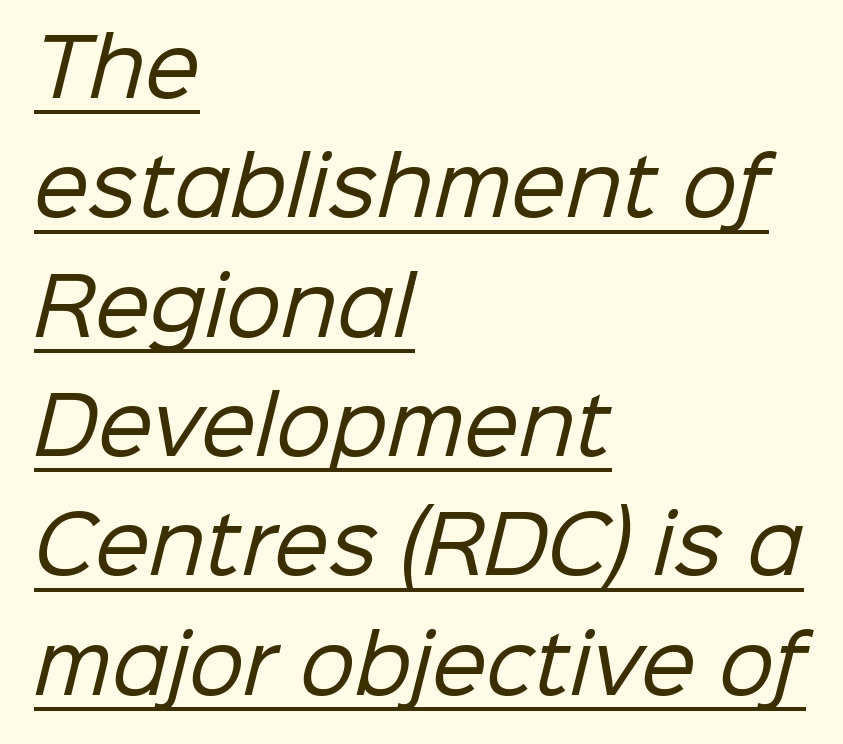
{"serif": "no", "bold": "no", "weight": "regular", "width": "normal", "stroke_contrast": "low", "x_height": "medium", "monospaced": "no", "underline": "yes", "align": "left", "line_spacing": "normal", "line_spacing_ratio": 1.53, "letter_spacing": "normal", "letter_spacing_em": 0.0, "glyph_px": 78}
